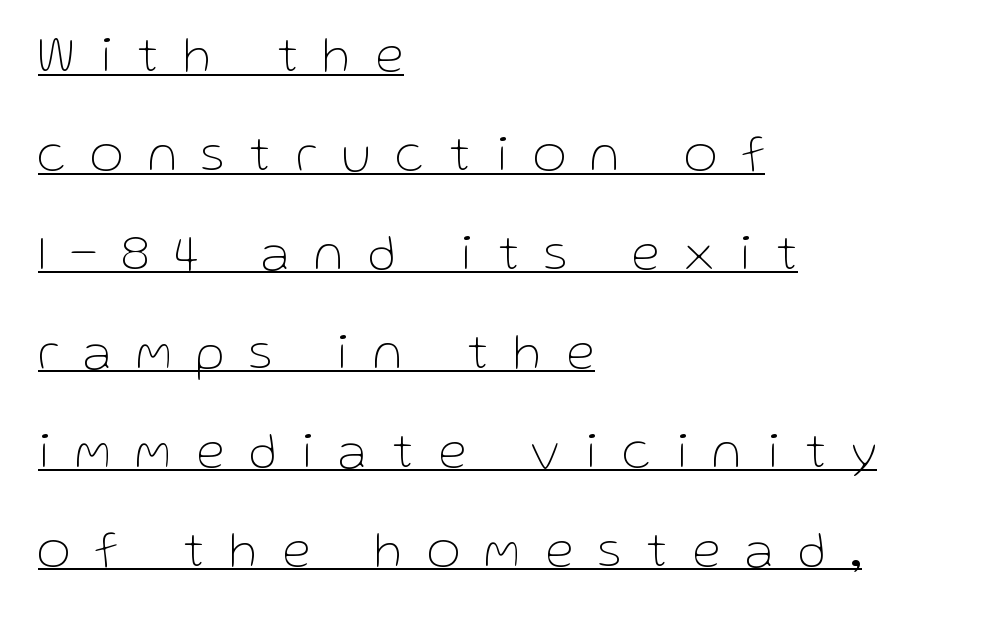
Q: Is the text bold? A: No.
Q: Is the text italic (slanted)? A: No, it is upright.
Q: Is the typeface a serif or a sans-serif typeface? A: Sans-serif.
Q: Is the text underlined? A: Yes.
Q: How is the paragraph aligned? A: Left-aligned.
Q: Is the spacing between letters normal or unusually wide? A: Unusually wide.
Q: Is the spacing between lines tight, normal or loose? A: Loose.
Q: Width (condensed, normal, or wide)? A: Normal.
Q: Stroke contrast? A: Low.
Q: x-height? A: Medium.
Q: Monospaced? A: No.
